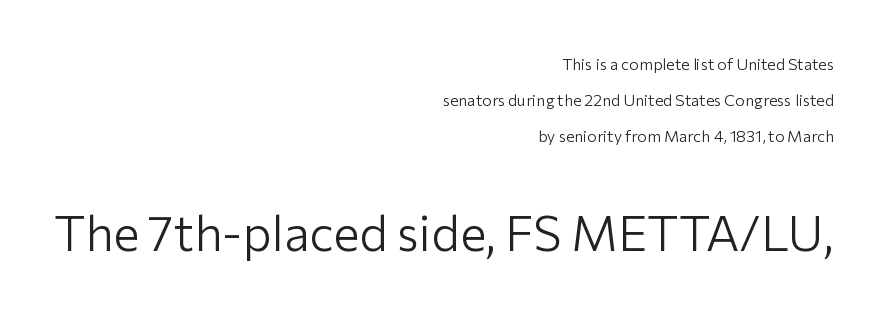
The image shows 49 px light sans-serif type, upright; set right-aligned, loose line spacing (2.26x), normal letter spacing, not underlined; the second (bottom) block is 3.06x larger; low stroke contrast and a medium x-height.
